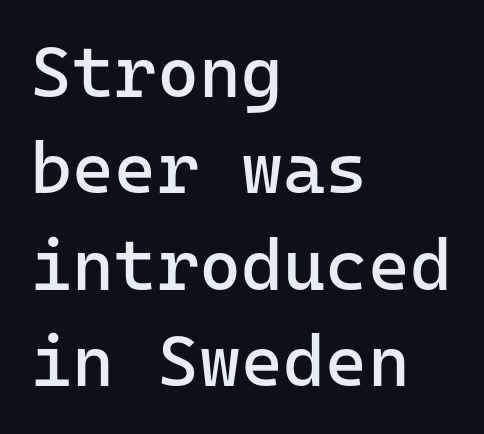
The font is comparable to plain body text, perhaps lighter. Every stem runs plumb, perpendicular to the baseline. Plain, unruled lines of type. To sum up the face: it is a sans, with no serifs. The gaps between neighbouring characters are ordinary and unremarkable. The block of text has a typical density, with ordinary space between rows.
